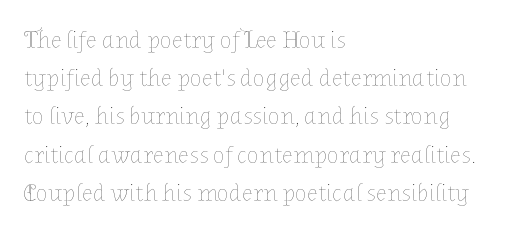
Q: Is the text bold? A: No.
Q: Is the text italic (slanted)? A: No, it is upright.
Q: Is the text underlined? A: No.
Q: How is the paragraph aligned? A: Left-aligned.
Q: Is the spacing between letters normal or unusually wide? A: Normal.
Q: Is the spacing between lines tight, normal or loose? A: Normal.
